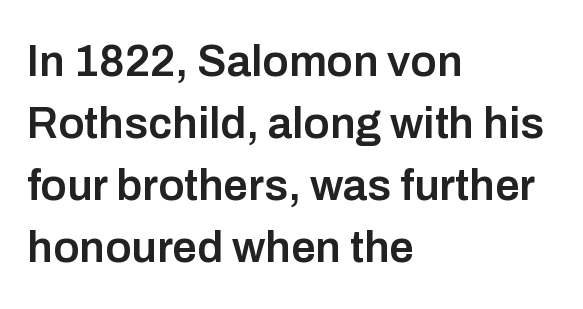
Q: Is the text bold? A: Semi-bold.
Q: Is the text italic (slanted)? A: No, it is upright.
Q: Is the typeface a serif or a sans-serif typeface? A: Sans-serif.
Q: Is the text underlined? A: No.
Q: How is the paragraph aligned? A: Left-aligned.
Q: Is the spacing between letters normal or unusually wide? A: Normal.
Q: Is the spacing between lines tight, normal or loose? A: Normal.
Q: Width (condensed, normal, or wide)? A: Normal.
Q: Stroke contrast? A: Low.
Q: x-height? A: Medium.
Q: Monospaced? A: No.
